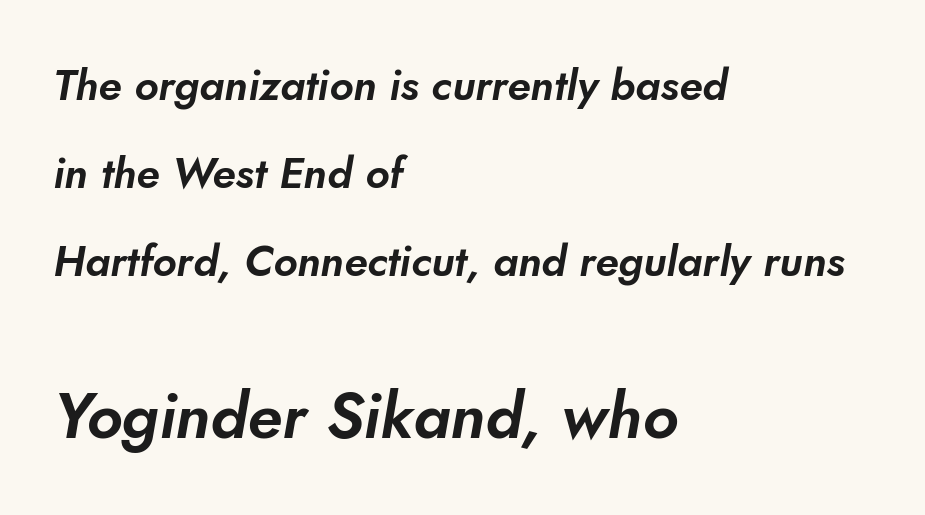
Letters rest on an invisible, unmarked baseline. You could not count columns in this text — the font is proportionally spaced. The rendering uses a large line-height, opening up the rows. Letterform terminals end flat and unadorned throughout the passage.
